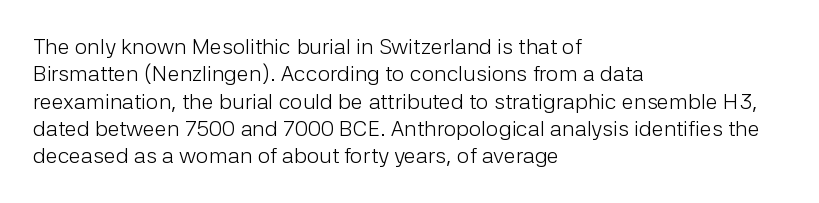
Q: Is the text bold? A: No.
Q: Is the text italic (slanted)? A: No, it is upright.
Q: Is the text underlined? A: No.
Q: How is the paragraph aligned? A: Left-aligned.
Q: Is the spacing between letters normal or unusually wide? A: Normal.
